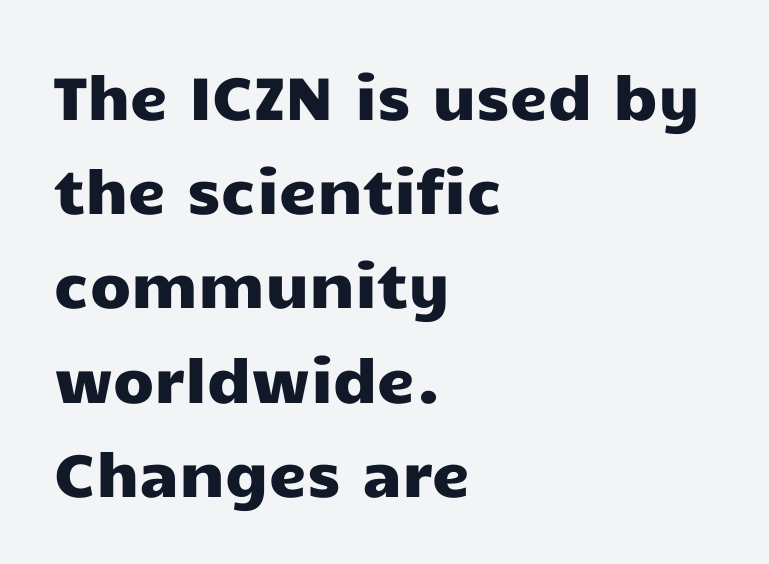
The image shows 60 px wide sans-serif type, upright; set left-aligned, normal line spacing (1.57x), normal letter spacing, not underlined; low stroke contrast and a medium x-height.
